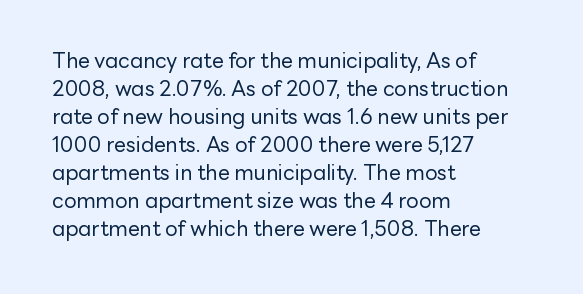
The image shows 21 px text type, upright; set left-aligned, normal line spacing (1.33x), normal letter spacing, not underlined.
